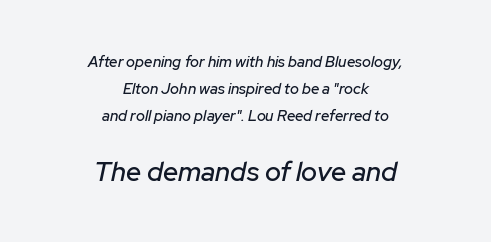
{"italic": "yes", "lean": "right", "slant_degrees": 12, "underline": "no", "align": "center", "line_spacing_ratio": 1.79, "letter_spacing": "normal", "letter_spacing_em": 0.0, "larger_block": "second", "size_ratio": 1.8, "glyph_px": 27}
